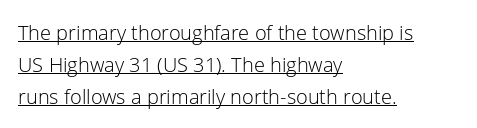
Q: Is the text bold? A: No.
Q: Is the text italic (slanted)? A: No, it is upright.
Q: Is the text underlined? A: Yes.
Q: How is the paragraph aligned? A: Left-aligned.
Q: Is the spacing between letters normal or unusually wide? A: Normal.
Q: Is the spacing between lines tight, normal or loose? A: Normal.
